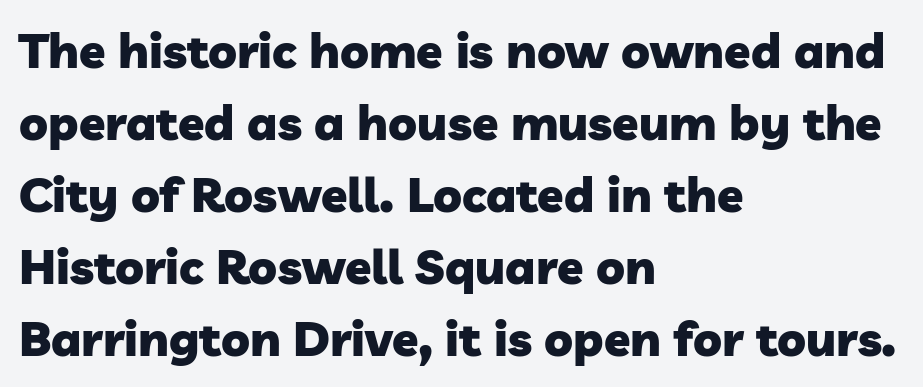
Summary of vertical rhythm: regular, with standard interline spacing. This rendering uses left alignment, leaving the right contour irregular. In terms of letterspacing, this is plain default setting. Type without underlining. The letters carry no serifs — their stems end cleanly without finishing strokes.
